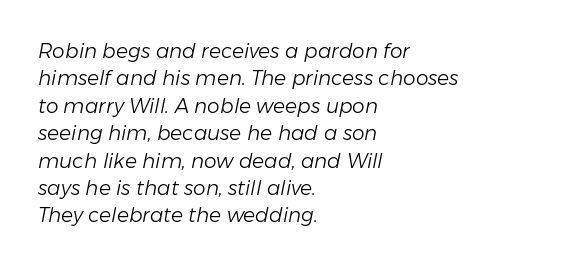
In terms of posture, this sample is oblique. The cut favours lightness, reaching ordinary text weight at its darkest. Whoever set this chose a conventional vertical rhythm. A student would call this left alignment; a typographer would say flush left, rag right. How are the letters spaced? Ordinarily, with no added tracking.
